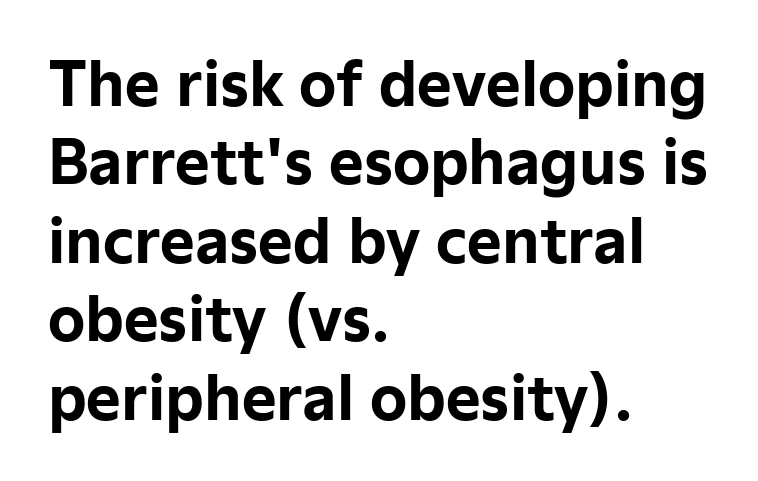
Q: Is the text bold? A: Yes.
Q: Is the text italic (slanted)? A: No, it is upright.
Q: Is the typeface a serif or a sans-serif typeface? A: Sans-serif.
Q: Is the text underlined? A: No.
Q: How is the paragraph aligned? A: Left-aligned.
Q: Is the spacing between letters normal or unusually wide? A: Normal.
Q: Is the spacing between lines tight, normal or loose? A: Normal.
Q: Width (condensed, normal, or wide)? A: Normal.
Q: Stroke contrast? A: Low.
Q: x-height? A: Medium.
Q: Monospaced? A: No.
